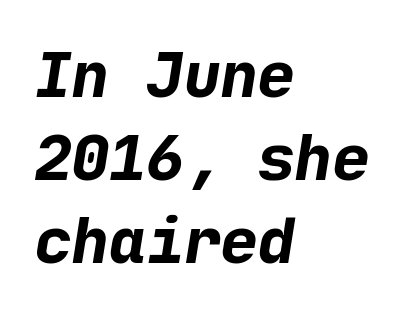
Q: Is the text bold? A: Yes.
Q: Is the typeface a serif or a sans-serif typeface? A: Sans-serif.
Q: Is the text underlined? A: No.
Q: How is the paragraph aligned? A: Left-aligned.
Q: Is the spacing between letters normal or unusually wide? A: Normal.
Q: Is the spacing between lines tight, normal or loose? A: Normal.
Q: Width (condensed, normal, or wide)? A: Normal.
Q: Stroke contrast? A: Low.
Q: x-height? A: Medium.
